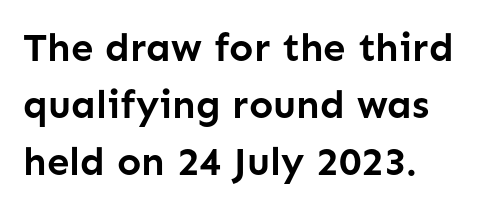
Q: Is the text bold? A: Yes.
Q: Is the text italic (slanted)? A: No, it is upright.
Q: Is the typeface a serif or a sans-serif typeface? A: Sans-serif.
Q: Is the text underlined? A: No.
Q: How is the paragraph aligned? A: Left-aligned.
Q: Is the spacing between letters normal or unusually wide? A: Normal.
Q: Is the spacing between lines tight, normal or loose? A: Normal.
Q: Width (condensed, normal, or wide)? A: Normal.
Q: Stroke contrast? A: Low.
Q: x-height? A: Medium.
Q: Monospaced? A: No.
